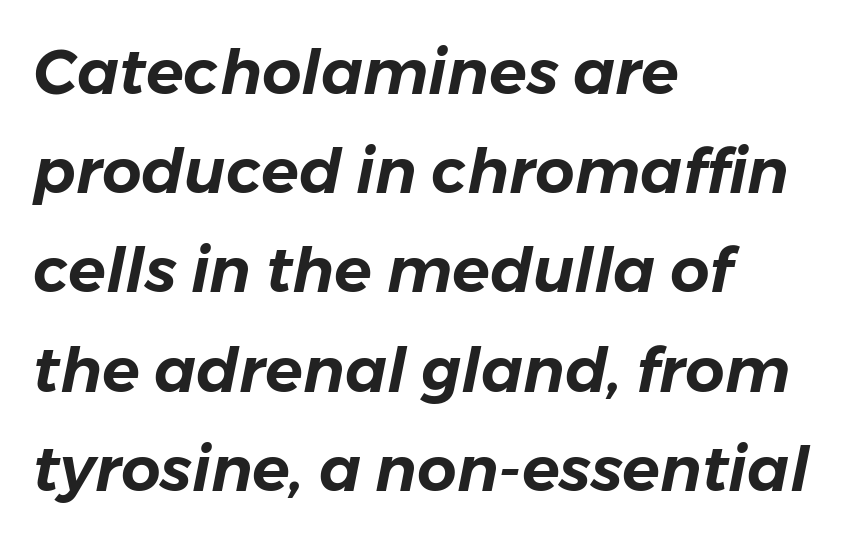
The image shows 62 px text type, italic (leaning right); set left-aligned, normal line spacing (1.6x), normal letter spacing, not underlined; low stroke contrast and a medium x-height.
